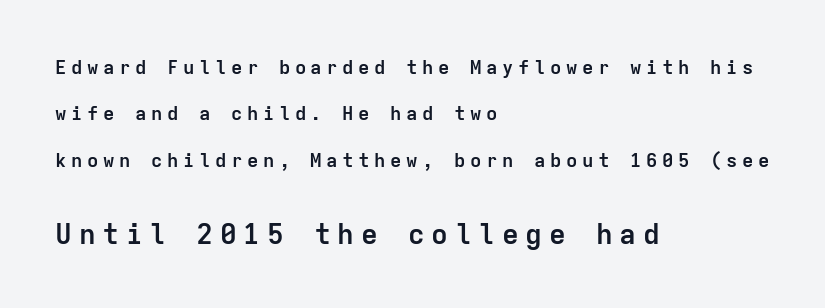
Loose tracking; the words dissolve into strings of separated letters. Ordinary non-slanted type is in use. The string is rendered with underlining switched off. The passage shown begins with its smaller block and ends with its larger one. Heft: maximum for text — a bold.
